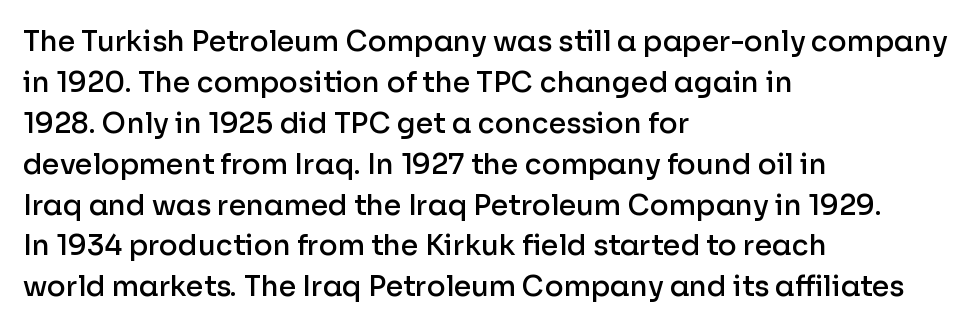
{"serif": "no", "italic": "no", "bold": "semi", "weight": "semibold", "width": "normal", "stroke_contrast": "low", "x_height": "medium", "monospaced": "no", "underline": "no", "align": "left", "line_spacing": "normal", "line_spacing_ratio": 1.46, "letter_spacing": "normal", "letter_spacing_em": 0.0, "glyph_px": 28}
